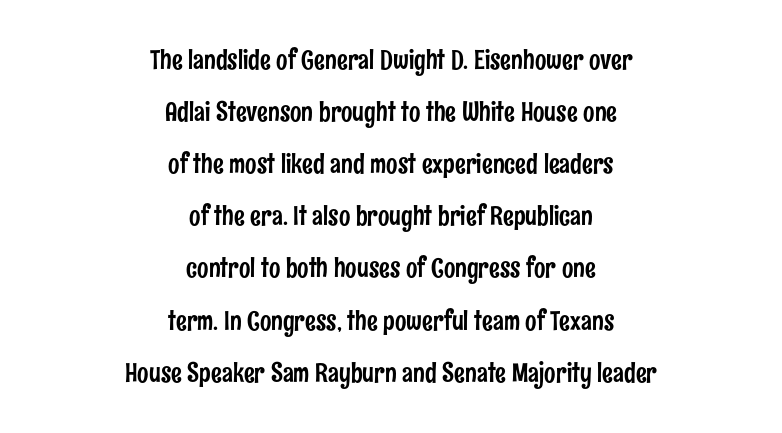
Underline: absent. Loosely led — the rows are spread out. Both edges are ragged and mirror each other, which tells us the setting is centered. The tracking reads as untouched default to a designer's eye. When letters stand straight like this, we call the style roman or upright.
